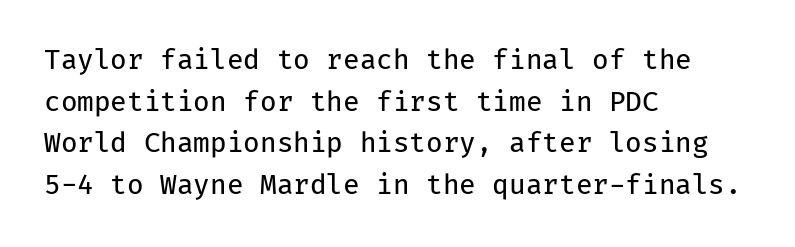
{"italic": "no", "bold": "no", "underline": "no", "align": "left", "line_spacing": "normal", "line_spacing_ratio": 1.54, "letter_spacing": "normal", "letter_spacing_em": 0.0, "glyph_px": 27}
